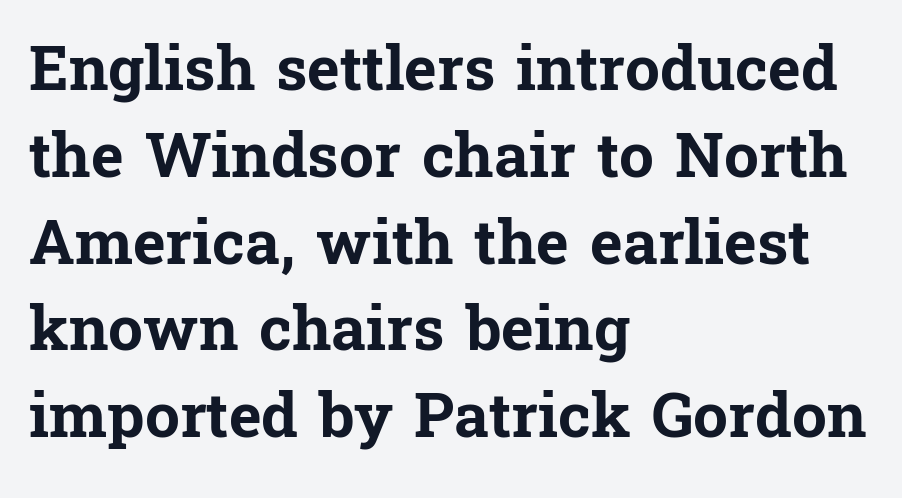
{"serif": "yes", "italic": "no", "bold": "yes", "weight": "bold", "width": "normal", "stroke_contrast": "low", "x_height": "medium", "monospaced": "no", "underline": "no", "align": "left", "line_spacing": "normal", "line_spacing_ratio": 1.4, "letter_spacing": "normal", "letter_spacing_em": 0.0, "glyph_px": 62}
